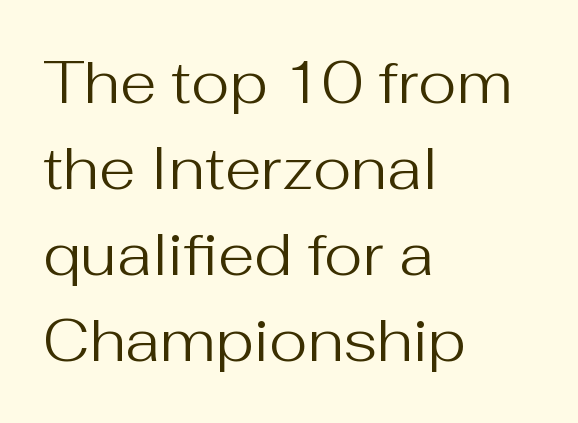
Q: Is the text bold? A: No.
Q: Is the text italic (slanted)? A: No, it is upright.
Q: Is the typeface a serif or a sans-serif typeface? A: Sans-serif.
Q: Is the text underlined? A: No.
Q: How is the paragraph aligned? A: Left-aligned.
Q: Is the spacing between letters normal or unusually wide? A: Normal.
Q: Is the spacing between lines tight, normal or loose? A: Normal.
Q: Width (condensed, normal, or wide)? A: Normal.
Q: Stroke contrast? A: Medium.
Q: x-height? A: Medium.
Q: Monospaced? A: No.
